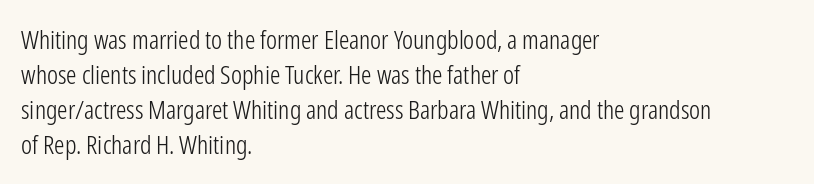
The image shows 26 px text type, upright; set left-aligned, normal line spacing (1.35x), normal letter spacing, not underlined.
